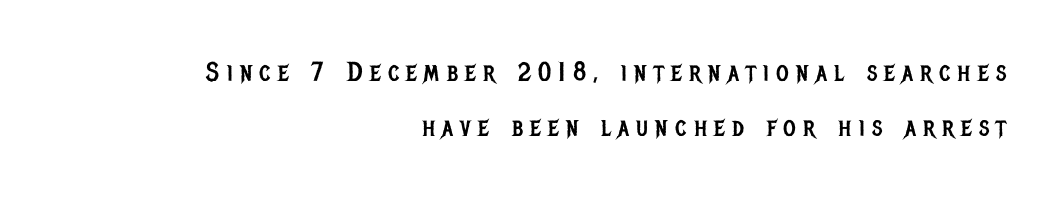
The image shows 27 px text type, upright; set right-aligned, loose line spacing (2.04x), unusually wide letter spacing (+0.27 em), not underlined.
